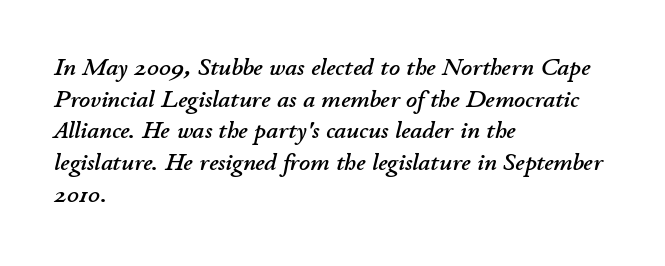
The image shows 24 px text type, italic (leaning right); set left-aligned, normal line spacing (1.32x), normal letter spacing, not underlined.
